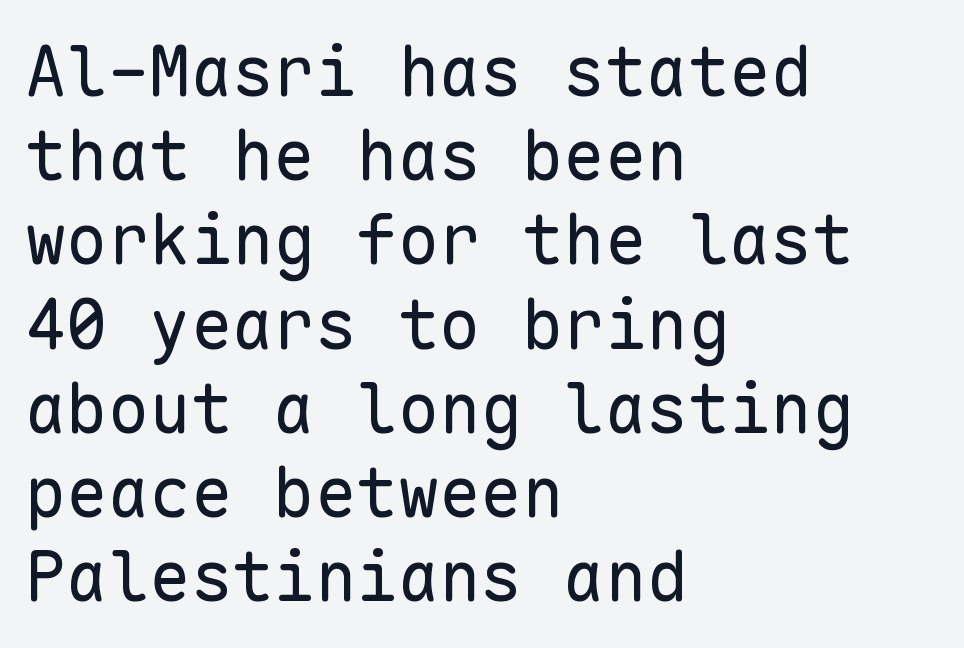
The axis of the letterforms is exactly vertical. Beneath every word, the page is bare. Counters stay open thanks to moderate or lighter strokes. The line texture is even and compact thanks to regular tracking.
